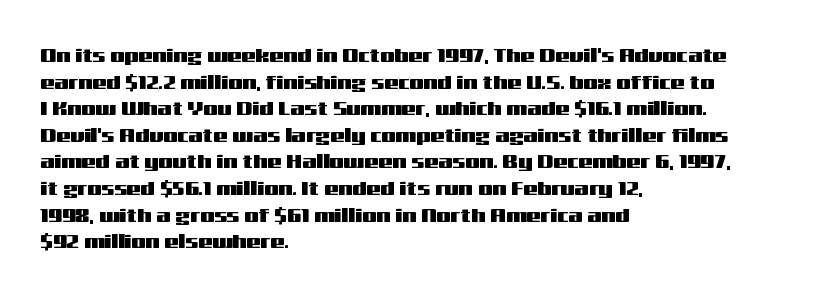
The image shows 20 px text type, upright; set left-aligned, normal line spacing (1.33x), normal letter spacing, not underlined.
